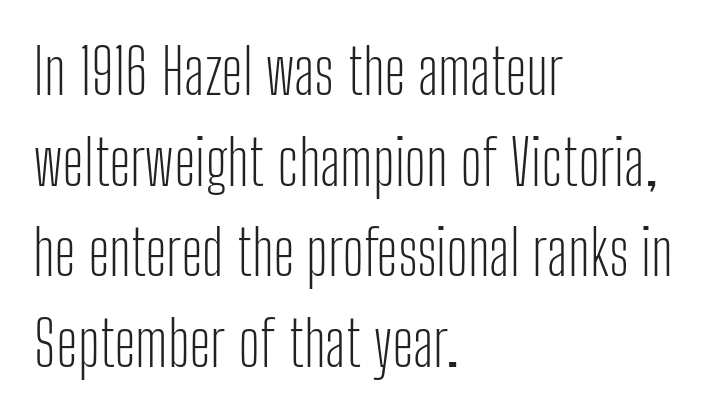
Q: Is the text bold? A: No.
Q: Is the text italic (slanted)? A: No, it is upright.
Q: Is the typeface a serif or a sans-serif typeface? A: Sans-serif.
Q: Is the text underlined? A: No.
Q: How is the paragraph aligned? A: Left-aligned.
Q: Is the spacing between letters normal or unusually wide? A: Normal.
Q: Is the spacing between lines tight, normal or loose? A: Normal.
Q: Width (condensed, normal, or wide)? A: Condensed.
Q: Stroke contrast? A: Low.
Q: x-height? A: Medium.
Q: Monospaced? A: No.
